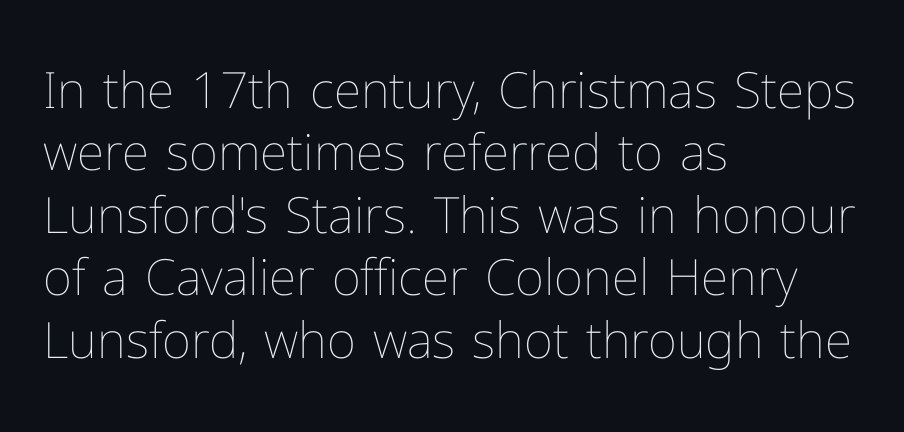
Q: Is the text bold? A: No.
Q: Is the text italic (slanted)? A: No, it is upright.
Q: Is the text underlined? A: No.
Q: How is the paragraph aligned? A: Left-aligned.
Q: Is the spacing between letters normal or unusually wide? A: Normal.
Q: Is the spacing between lines tight, normal or loose? A: Normal.
Q: Width (condensed, normal, or wide)? A: Normal.
Q: Stroke contrast? A: Low.
Q: x-height? A: Medium.
Q: Monospaced? A: No.
